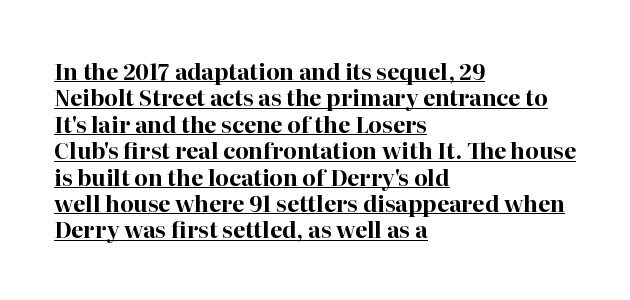
The image shows 22 px bold type, upright; set left-aligned, line spacing 1.2x, normal letter spacing, underlined.
